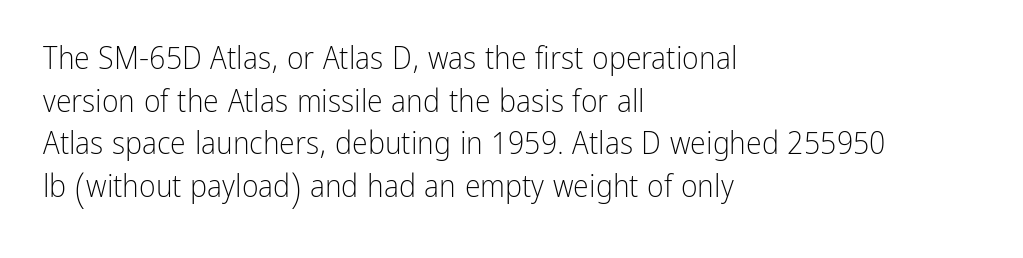
{"serif": "no", "italic": "no", "bold": "no", "weight": "light", "width": "condensed", "stroke_contrast": "low", "x_height": "medium", "monospaced": "no", "underline": "no", "align": "left", "line_spacing": "normal", "line_spacing_ratio": 1.33, "letter_spacing": "normal", "letter_spacing_em": 0.0, "glyph_px": 32}
